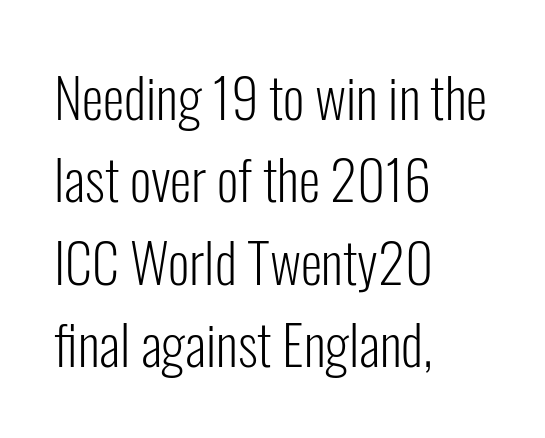
{"serif": "no", "italic": "no", "bold": "no", "weight": "light", "width": "condensed", "stroke_contrast": "low", "x_height": "medium", "monospaced": "no", "underline": "no", "align": "left", "line_spacing": "normal", "line_spacing_ratio": 1.5, "letter_spacing": "normal", "letter_spacing_em": 0.0, "glyph_px": 55}
